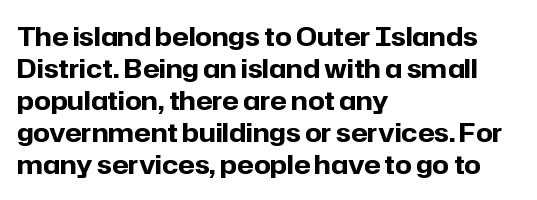
Q: Is the text bold? A: Yes.
Q: Is the text italic (slanted)? A: No, it is upright.
Q: Is the text underlined? A: No.
Q: How is the paragraph aligned? A: Left-aligned.
Q: Is the spacing between letters normal or unusually wide? A: Normal.
